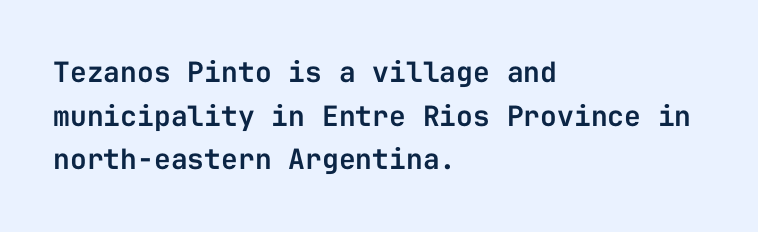
Do the characters align in a grid? Yes, the font is monospaced. Any mark beneath the type? The region is blank. Nothing sits at the stroke ends, so this counts as sans-serif. This is the regular roman posture of the typeface. Between one letter and the next there's only the usual sliver of space. Rows of type keep a routine distance in the vertical direction.
